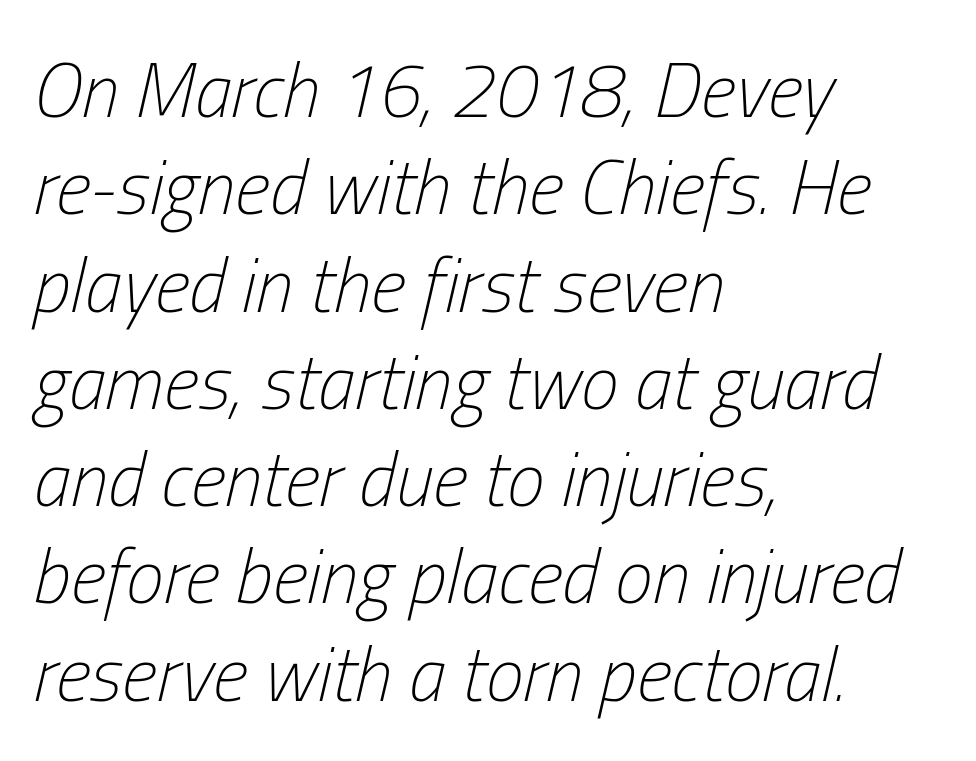
Q: Is the text bold? A: No.
Q: Is the text italic (slanted)? A: Yes, it leans right by about 13 degrees.
Q: Is the text underlined? A: No.
Q: How is the paragraph aligned? A: Left-aligned.
Q: Is the spacing between letters normal or unusually wide? A: Normal.
Q: Is the spacing between lines tight, normal or loose? A: Normal.
Q: Width (condensed, normal, or wide)? A: Condensed.
Q: Stroke contrast? A: Low.
Q: x-height? A: Medium.
Q: Monospaced? A: No.
